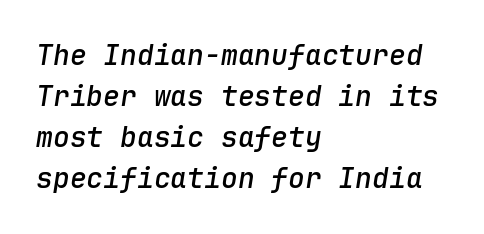
The image shows 28 px semibold type, italic (leaning right), monospaced; set left-aligned, normal line spacing (1.47x), normal letter spacing, not underlined; low stroke contrast and a medium x-height.
